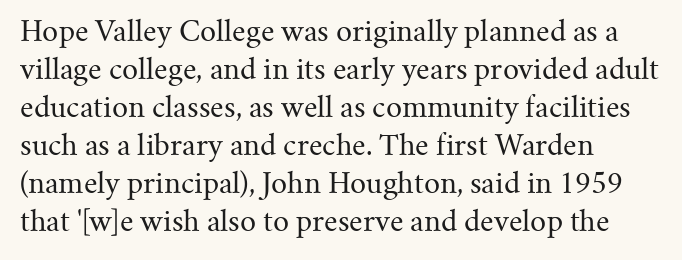
If you drew a ruler down the left edge, every line would touch it. Do the characters align in a grid? No, the font is proportional. Vertical stems look standard width or narrower in stroke. Underline: absent. Every character sits straight up, as roman type does.
